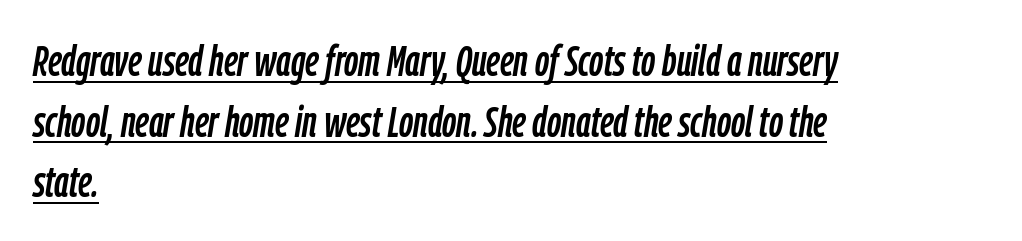
The image shows 44 px condensed type, italic (leaning right); set left-aligned, normal line spacing (1.38x), normal letter spacing, underlined; low stroke contrast and a medium x-height.
